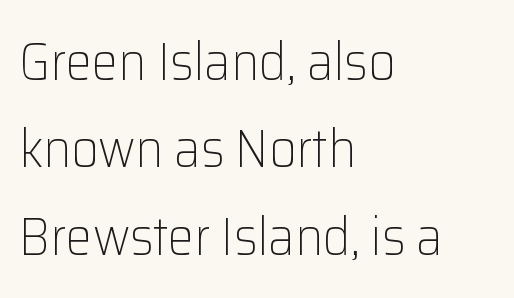
Q: Is the text bold? A: No.
Q: Is the text italic (slanted)? A: No, it is upright.
Q: Is the typeface a serif or a sans-serif typeface? A: Sans-serif.
Q: Is the text underlined? A: No.
Q: How is the paragraph aligned? A: Left-aligned.
Q: Is the spacing between letters normal or unusually wide? A: Normal.
Q: Is the spacing between lines tight, normal or loose? A: Normal.
Q: Width (condensed, normal, or wide)? A: Normal.
Q: Stroke contrast? A: Low.
Q: x-height? A: Medium.
Q: Monospaced? A: No.
